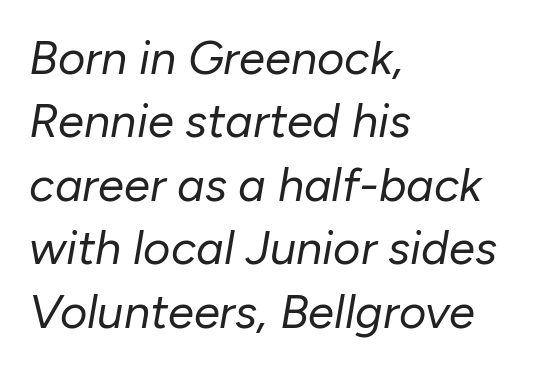
The image shows 47 px regular-weight type, italic (leaning right); set left-aligned, normal line spacing (1.35x), normal letter spacing, not underlined; low stroke contrast and a medium x-height.
